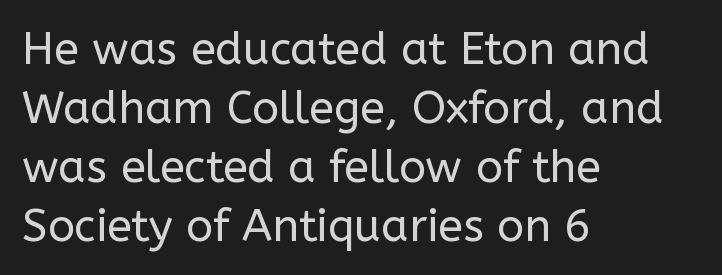
The image shows 45 px regular-weight sans-serif type, upright; set left-aligned, normal line spacing (1.31x), normal letter spacing, not underlined; low stroke contrast and a medium x-height.
